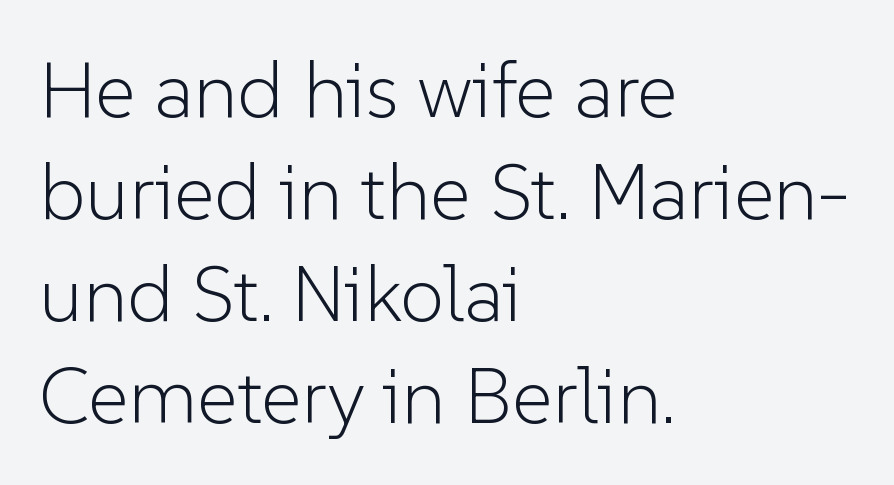
Q: Is the text bold? A: No.
Q: Is the text italic (slanted)? A: No, it is upright.
Q: Is the typeface a serif or a sans-serif typeface? A: Sans-serif.
Q: Is the text underlined? A: No.
Q: How is the paragraph aligned? A: Left-aligned.
Q: Is the spacing between letters normal or unusually wide? A: Normal.
Q: Is the spacing between lines tight, normal or loose? A: Normal.
Q: Width (condensed, normal, or wide)? A: Normal.
Q: Stroke contrast? A: Low.
Q: x-height? A: Medium.
Q: Monospaced? A: No.
